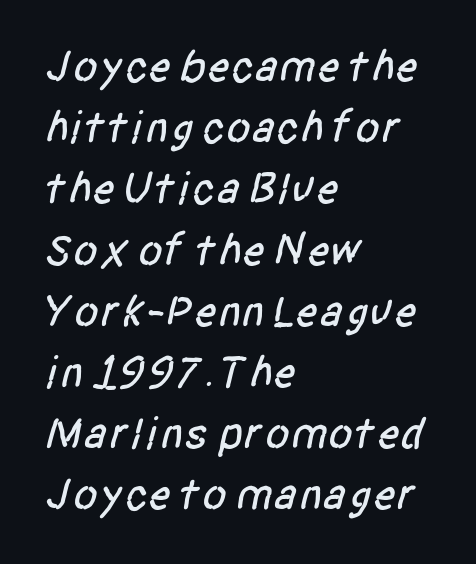
Q: Is the typeface a serif or a sans-serif typeface? A: Sans-serif.
Q: Is the text underlined? A: No.
Q: How is the paragraph aligned? A: Left-aligned.
Q: Is the spacing between letters normal or unusually wide? A: Normal.
Q: Is the spacing between lines tight, normal or loose? A: Normal.
Q: Width (condensed, normal, or wide)? A: Condensed.
Q: Stroke contrast? A: Low.
Q: x-height? A: Large.
Q: Monospaced? A: No.
